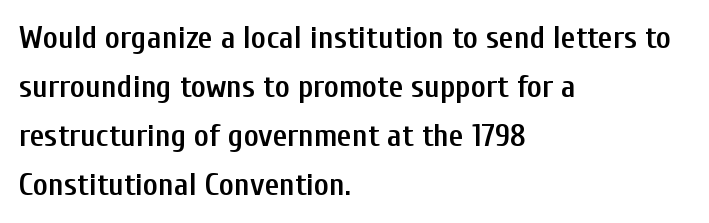
{"serif": "no", "italic": "no", "bold": "semi", "weight": "semibold", "width": "condensed", "stroke_contrast": "low", "x_height": "medium", "monospaced": "no", "underline": "no", "align": "left", "line_spacing": "normal", "line_spacing_ratio": 1.53, "letter_spacing": "normal", "letter_spacing_em": 0.0, "glyph_px": 32}
